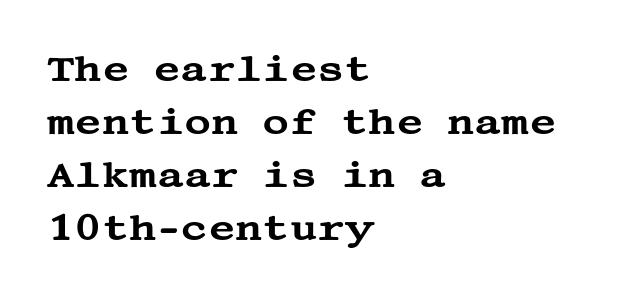
{"serif": "yes", "italic": "no", "width": "wide", "stroke_contrast": "medium", "x_height": "large", "underline": "no", "align": "left", "line_spacing": "normal", "line_spacing_ratio": 1.43, "letter_spacing": "normal", "letter_spacing_em": 0.0, "glyph_px": 37}
